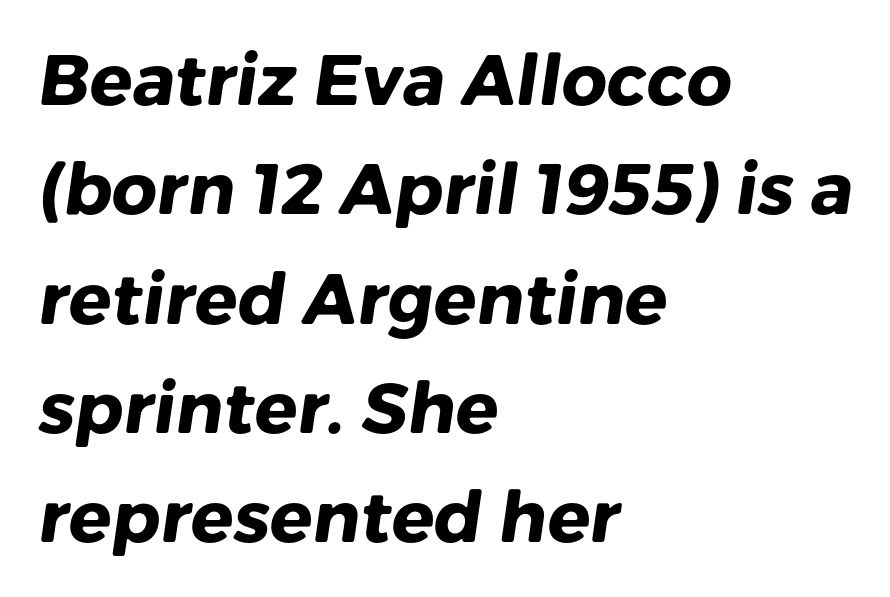
Set as a true bold cut, around the 700 mark. Whoever set this chose a conventional vertical rhythm. The designer went with a sans here, leaving each stem footless. The letters advance in unequal steps, a hallmark of proportional type.
